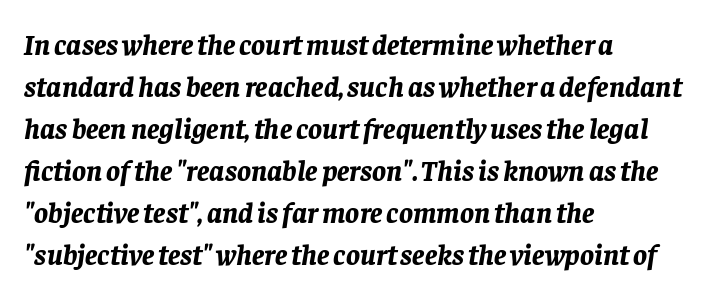
The words here are not underlined. Compared with ordinary roman type, these characters are visibly tilted. Heavy, bold letterforms. The tracking reads as untouched default to a designer's eye. The letters advance in unequal steps, a hallmark of proportional type.
